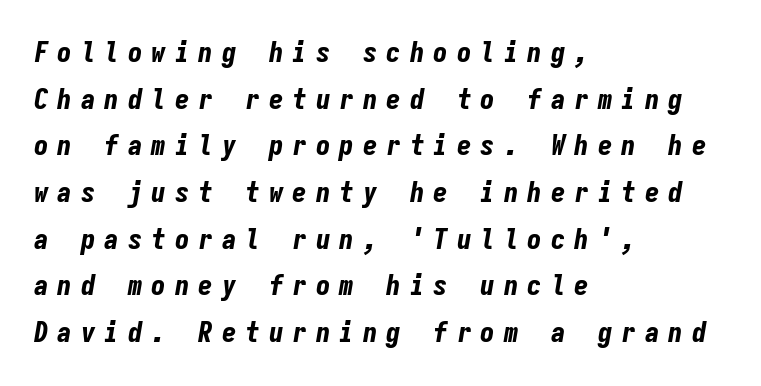
The image shows 29 px bold, condensed type, italic (leaning right), monospaced; set left-aligned, normal line spacing (1.61x), unusually wide letter spacing (+0.31 em), not underlined; low stroke contrast and a medium x-height.
